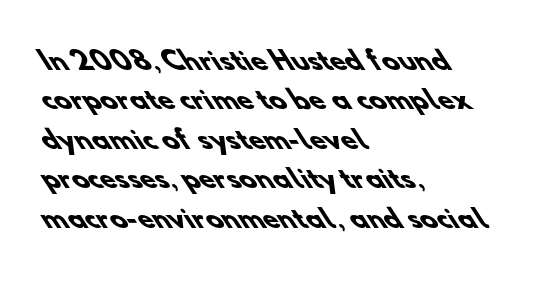
The image shows 25 px bold type; set left-aligned, normal line spacing (1.58x), normal letter spacing, not underlined.
